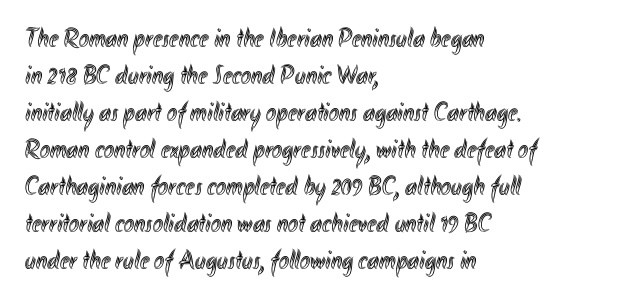
The image shows 27 px text type; set left-aligned, normal line spacing (1.37x), normal letter spacing, not underlined.
